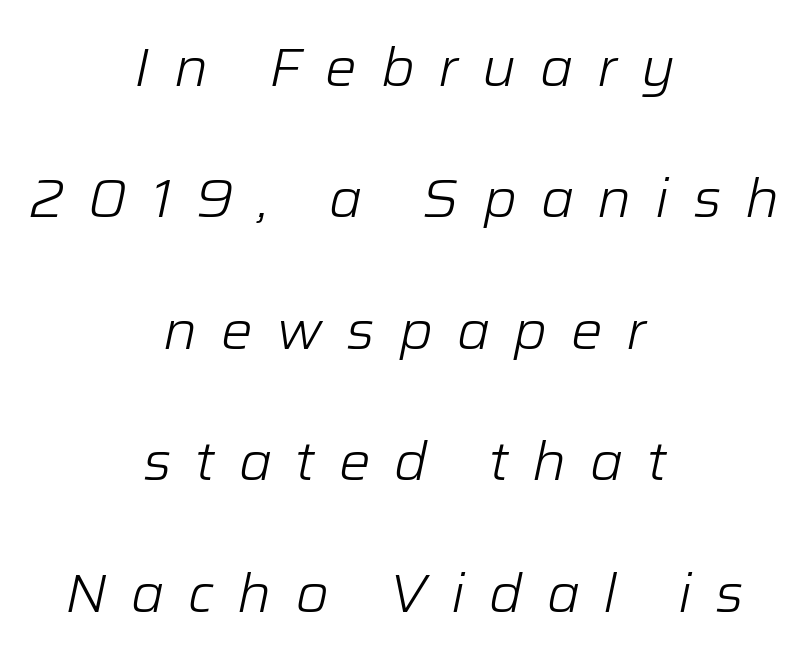
Horizontal bands of white between lines are thick stripes. No letter is thick-stroked: the sample isn't bold. Substantial extra tracking has been applied to these lines. The specimen omits any rule beneath the text block's lines.
